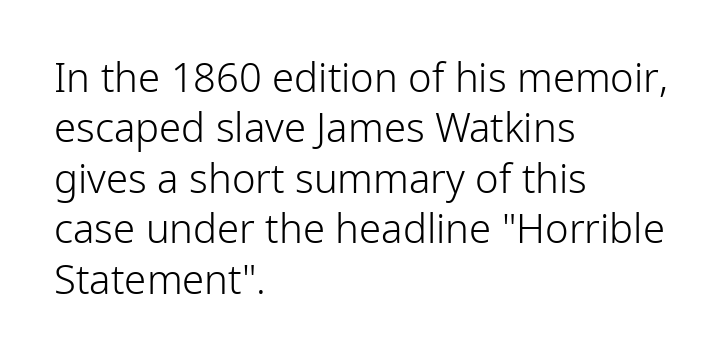
{"serif": "no", "italic": "no", "bold": "no", "weight": "light", "width": "normal", "stroke_contrast": "low", "x_height": "medium", "monospaced": "no", "underline": "no", "align": "left", "line_spacing": "normal", "line_spacing_ratio": 1.26, "letter_spacing": "normal", "letter_spacing_em": 0.0, "glyph_px": 40}
